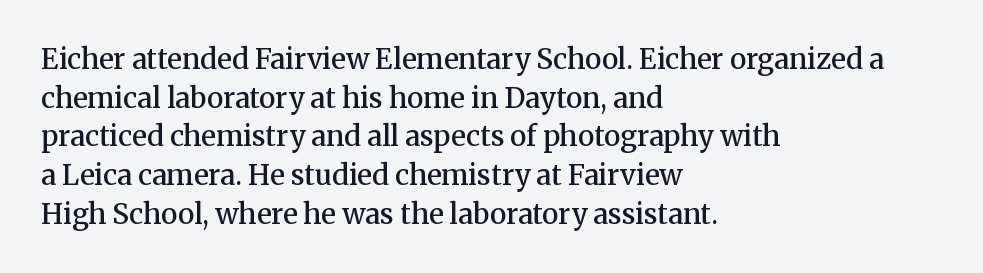
Q: Is the text bold? A: Semi-bold.
Q: Is the text italic (slanted)? A: No, it is upright.
Q: Is the typeface a serif or a sans-serif typeface? A: Serif.
Q: Is the text underlined? A: No.
Q: How is the paragraph aligned? A: Left-aligned.
Q: Is the spacing between letters normal or unusually wide? A: Normal.
Q: Is the spacing between lines tight, normal or loose? A: Normal.
Q: Width (condensed, normal, or wide)? A: Normal.
Q: Stroke contrast? A: Medium.
Q: x-height? A: Medium.
Q: Monospaced? A: No.
